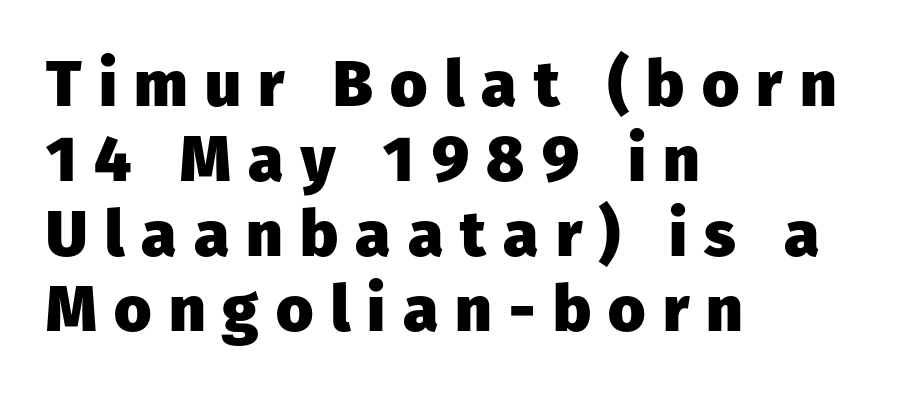
The image shows 64 px heavy sans-serif type, upright; set left-aligned, line spacing 1.17x, unusually wide letter spacing (+0.27 em), not underlined; low stroke contrast and a medium x-height.
